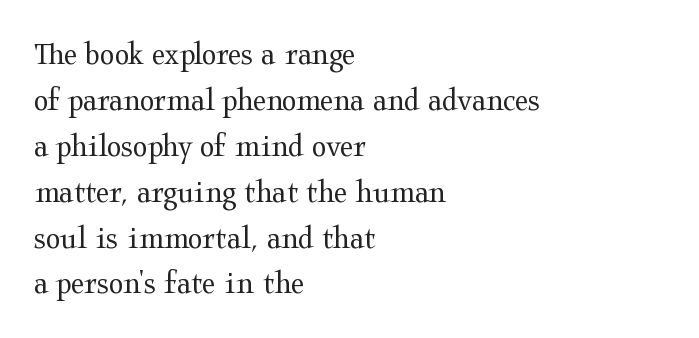
Q: Is the text bold? A: No.
Q: Is the text italic (slanted)? A: No, it is upright.
Q: Is the typeface a serif or a sans-serif typeface? A: Serif.
Q: Is the text underlined? A: No.
Q: How is the paragraph aligned? A: Left-aligned.
Q: Is the spacing between letters normal or unusually wide? A: Normal.
Q: Is the spacing between lines tight, normal or loose? A: Normal.
Q: Width (condensed, normal, or wide)? A: Wide.
Q: Stroke contrast? A: Medium.
Q: x-height? A: Medium.
Q: Monospaced? A: No.
